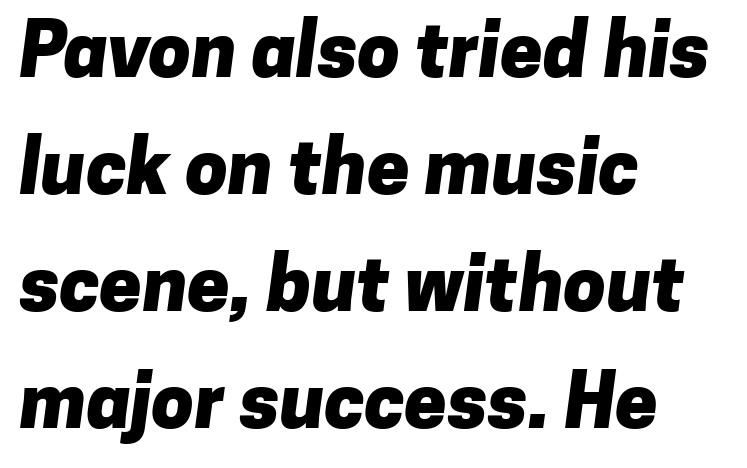
{"serif": "no", "bold": "yes", "weight": "heavy", "width": "normal", "stroke_contrast": "low", "x_height": "medium", "monospaced": "no", "underline": "no", "align": "left", "line_spacing": "normal", "line_spacing_ratio": 1.54, "letter_spacing": "normal", "letter_spacing_em": 0.0, "glyph_px": 76}
